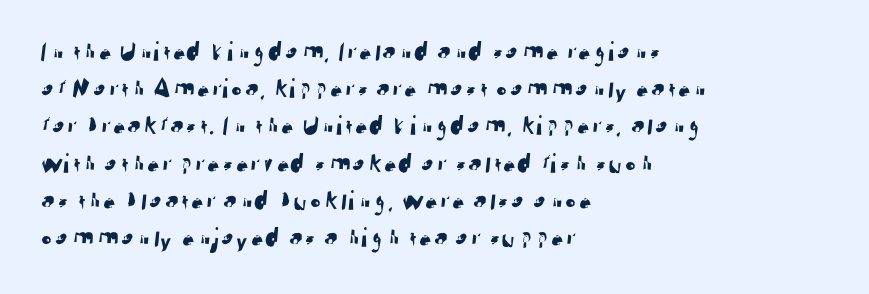
Q: Is the typeface a serif or a sans-serif typeface? A: Sans-serif.
Q: Is the text underlined? A: No.
Q: How is the paragraph aligned? A: Left-aligned.
Q: Is the spacing between letters normal or unusually wide? A: Normal.
Q: Is the spacing between lines tight, normal or loose? A: Normal.
Q: Width (condensed, normal, or wide)? A: Normal.
Q: Stroke contrast? A: Low.
Q: x-height? A: Medium.
Q: Monospaced? A: No.
